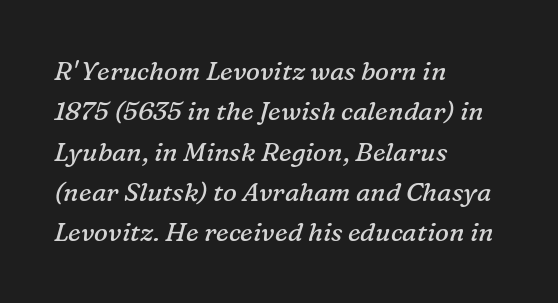
The image shows 26 px text type, italic (leaning right); set left-aligned, normal line spacing (1.55x), normal letter spacing, not underlined.
